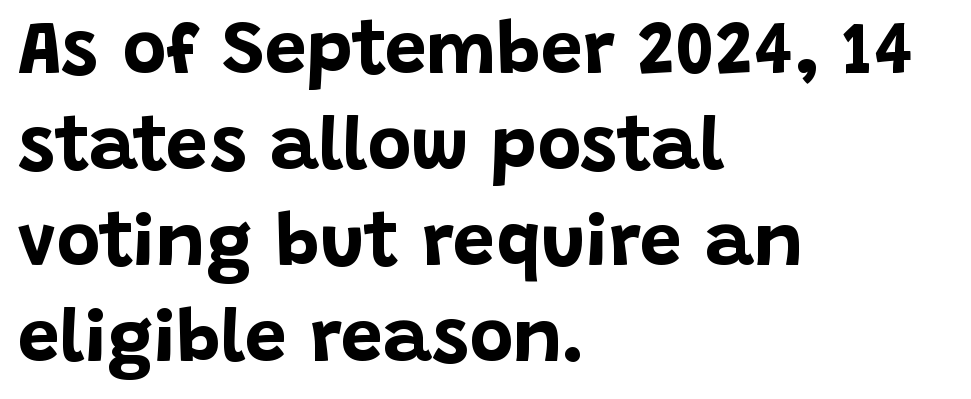
{"serif": "no", "italic": "no", "bold": "yes", "weight": "bold", "width": "normal", "stroke_contrast": "low", "x_height": "large", "monospaced": "no", "underline": "no", "align": "left", "line_spacing": "normal", "line_spacing_ratio": 1.28, "letter_spacing": "normal", "letter_spacing_em": 0.0, "glyph_px": 75}
